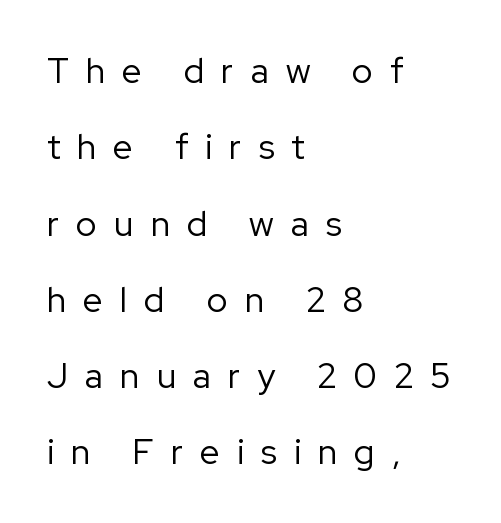
{"serif": "no", "italic": "no", "bold": "no", "weight": "regular", "width": "normal", "stroke_contrast": "low", "x_height": "medium", "monospaced": "no", "underline": "no", "align": "left", "line_spacing": "loose", "line_spacing_ratio": 2.18, "letter_spacing": "wide", "letter_spacing_em": 0.49, "glyph_px": 35}
